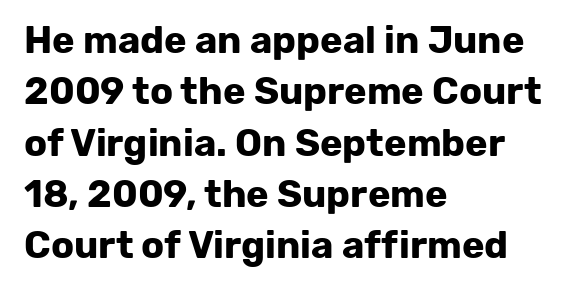
The passage shown is not underscored anywhere. A roman cut, with each character standing at attention. A student would call this left alignment; a typographer would say flush left, rag right. Inter-character spacing is left at the font's built-in metrics.
